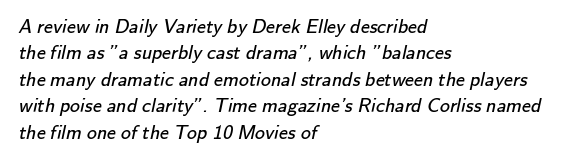
Q: Is the text bold? A: No.
Q: Is the text underlined? A: No.
Q: How is the paragraph aligned? A: Left-aligned.
Q: Is the spacing between letters normal or unusually wide? A: Normal.
Q: Is the spacing between lines tight, normal or loose? A: Normal.
